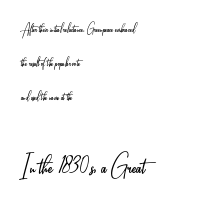
The image shows 32 px light, condensed sans-serif type; set left-aligned, loose line spacing (2.44x), normal letter spacing, not underlined; the second (bottom) block is 2.29x larger; low stroke contrast and a small x-height.
